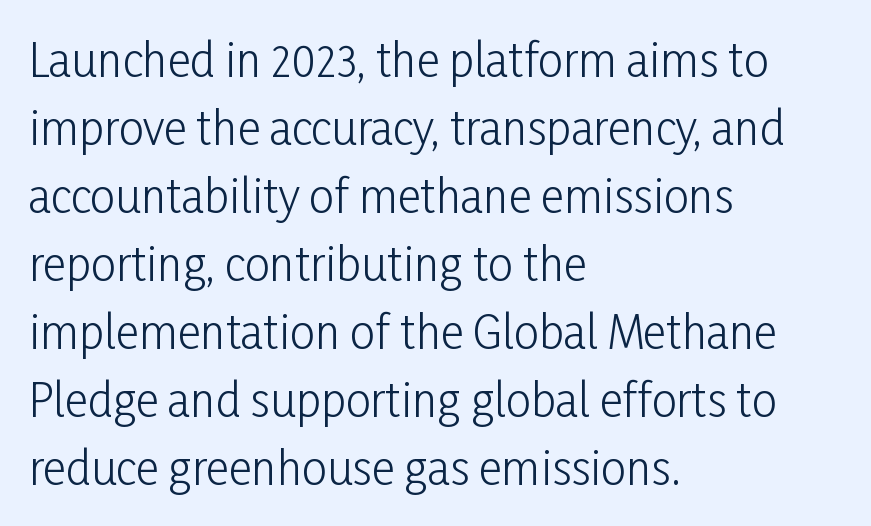
Q: Is the text bold? A: No.
Q: Is the text italic (slanted)? A: No, it is upright.
Q: Is the typeface a serif or a sans-serif typeface? A: Sans-serif.
Q: Is the text underlined? A: No.
Q: How is the paragraph aligned? A: Left-aligned.
Q: Is the spacing between letters normal or unusually wide? A: Normal.
Q: Is the spacing between lines tight, normal or loose? A: Normal.
Q: Width (condensed, normal, or wide)? A: Condensed.
Q: Stroke contrast? A: Low.
Q: x-height? A: Medium.
Q: Monospaced? A: No.
